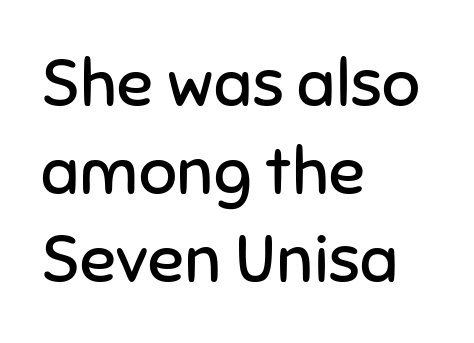
Bold? No — there's no thickening of the strokes. A student would call this left alignment; a typographer would say flush left, rag right. Look at the bottom of the vertical strokes: they stop flat, with no serifs. If you measured baseline to baseline, you'd find a middling distance. Students, note that the glyphs here touch the page at normal intervals. This is the regular roman posture of the typeface.
